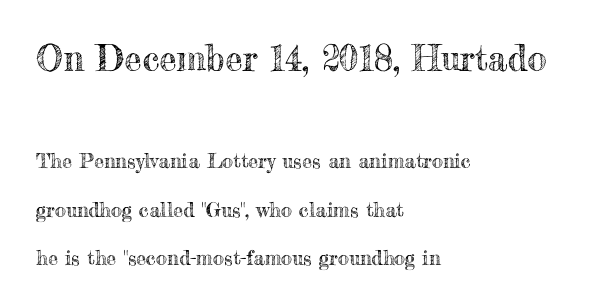
Q: Is the text italic (slanted)? A: No, it is upright.
Q: Is the text underlined? A: No.
Q: How is the paragraph aligned? A: Left-aligned.
Q: Is the spacing between letters normal or unusually wide? A: Normal.
Q: Is the spacing between lines tight, normal or loose? A: Loose.
Q: Which block of text is set in a larger size, the first (top) or the second (bottom)? A: The first (top) one.
Q: Width (condensed, normal, or wide)? A: Normal.
Q: x-height? A: Small.
Q: Monospaced? A: No.
